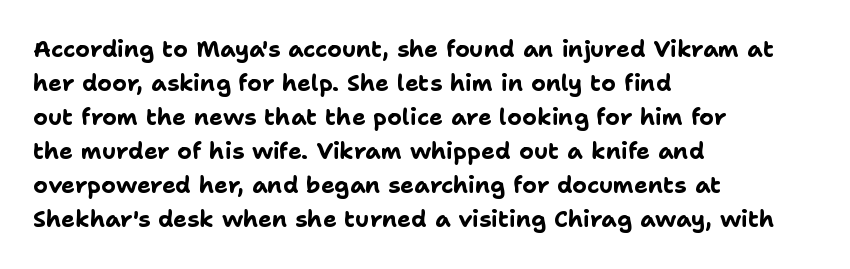
{"italic": "no", "bold": "yes", "underline": "no", "align": "left", "line_spacing": "normal", "line_spacing_ratio": 1.48, "letter_spacing": "normal", "letter_spacing_em": 0.0, "glyph_px": 23}
